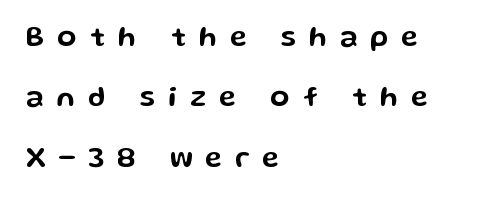
The image shows 28 px wide sans-serif type, upright; set left-aligned, loose line spacing (2.16x), unusually wide letter spacing (+0.47 em), not underlined; low stroke contrast and a medium x-height.
